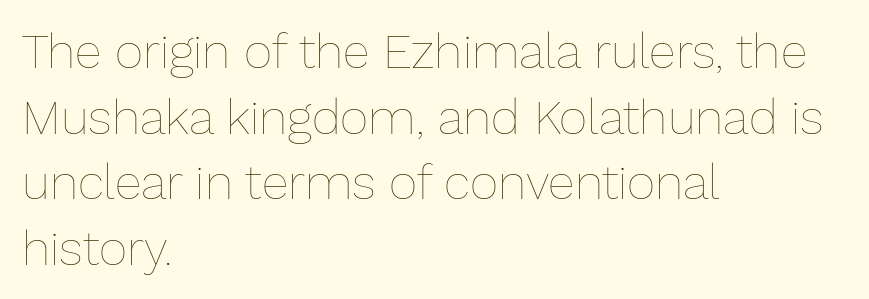
Each letter keeps its own natural width here, so spacing adapts to shape. A student would call this left alignment; a typographer would say flush left, rag right. Rows of type keep a routine distance in the vertical direction. These glyphs show unthickened strokes, regular width or finer.
